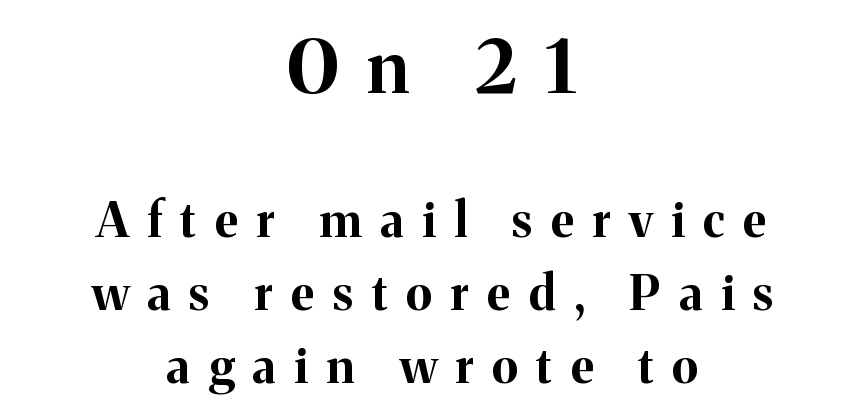
Unlike a clean sans, this face finishes its strokes with serifs. How are the letters spaced? Widely, with obvious added tracking. Decoration check: the copy has no underline. This sample is center-justified, so both line endings float freely.
